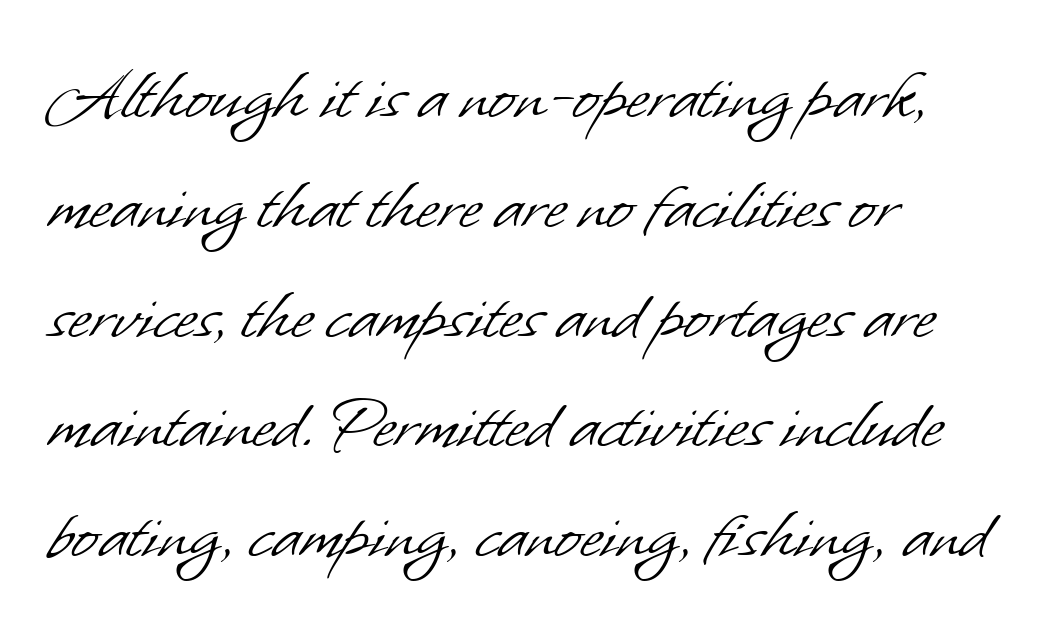
{"serif": "no", "bold": "no", "weight": "light", "width": "normal", "stroke_contrast": "low", "x_height": "small", "monospaced": "no", "underline": "no", "align": "left", "line_spacing": "normal", "line_spacing_ratio": 1.39, "letter_spacing": "normal", "letter_spacing_em": 0.0, "glyph_px": 79}
